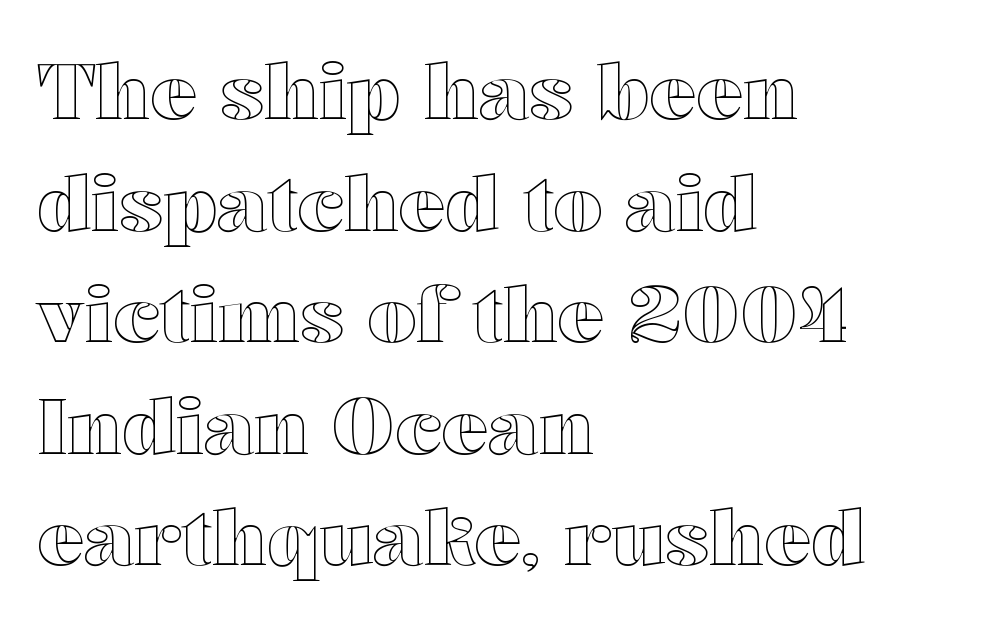
{"italic": "no", "width": "wide", "x_height": "medium", "monospaced": "no", "underline": "no", "align": "left", "line_spacing": "normal", "line_spacing_ratio": 1.43, "letter_spacing": "normal", "letter_spacing_em": 0.0, "glyph_px": 78}
